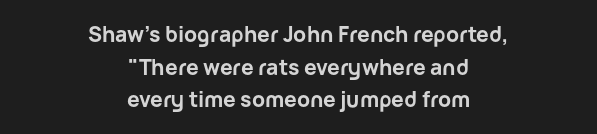
{"italic": "no", "bold": "yes", "underline": "no", "align": "center", "line_spacing": "normal", "line_spacing_ratio": 1.55, "letter_spacing": "normal", "letter_spacing_em": 0.0, "glyph_px": 21}
